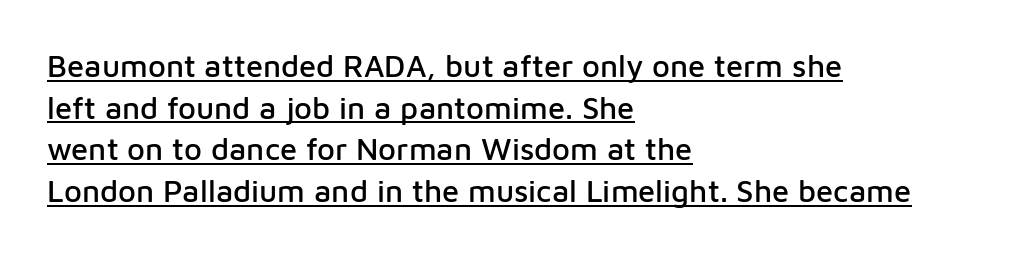
The image shows 31 px sans-serif type, upright; set left-aligned, normal line spacing (1.34x), normal letter spacing, underlined; low stroke contrast and a medium x-height.
